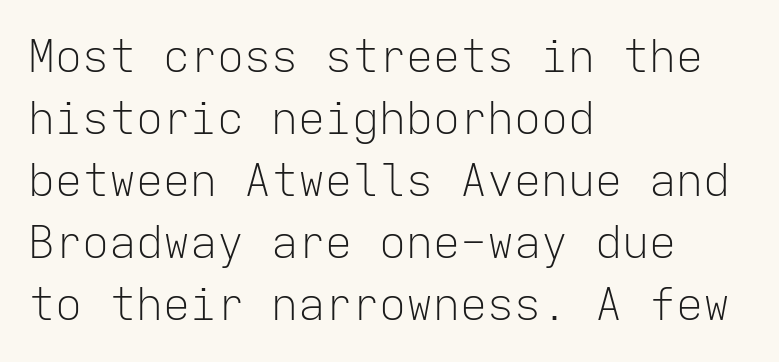
The image shows 45 px light sans-serif type, upright, monospaced; set left-aligned, normal line spacing (1.38x), normal letter spacing, not underlined; low stroke contrast and a medium x-height.
